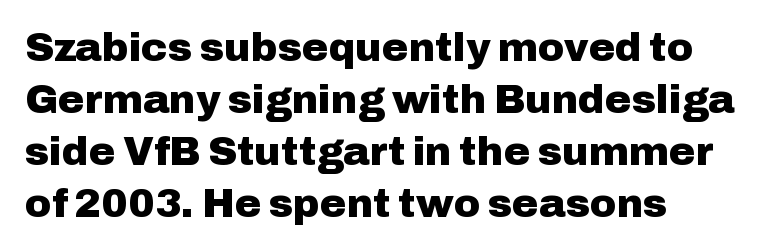
{"serif": "no", "italic": "no", "bold": "yes", "weight": "heavy", "width": "normal", "stroke_contrast": "low", "x_height": "medium", "monospaced": "no", "underline": "no", "align": "left", "line_spacing": "normal", "line_spacing_ratio": 1.3, "letter_spacing": "normal", "letter_spacing_em": 0.0, "glyph_px": 40}
